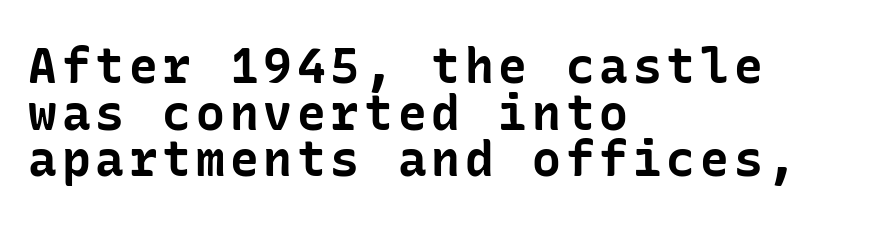
The image shows 48 px bold sans-serif type, upright; set left-aligned, tight line spacing (0.97x), not underlined; low stroke contrast and a medium x-height.
